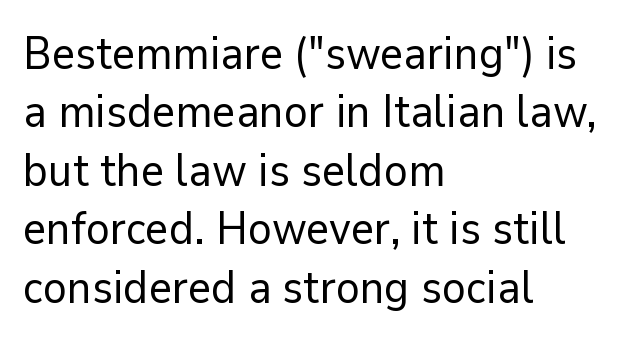
{"serif": "no", "italic": "no", "bold": "no", "weight": "regular", "width": "normal", "stroke_contrast": "low", "x_height": "medium", "monospaced": "no", "underline": "no", "align": "left", "line_spacing": "normal", "line_spacing_ratio": 1.3, "letter_spacing": "normal", "letter_spacing_em": 0.0, "glyph_px": 45}
